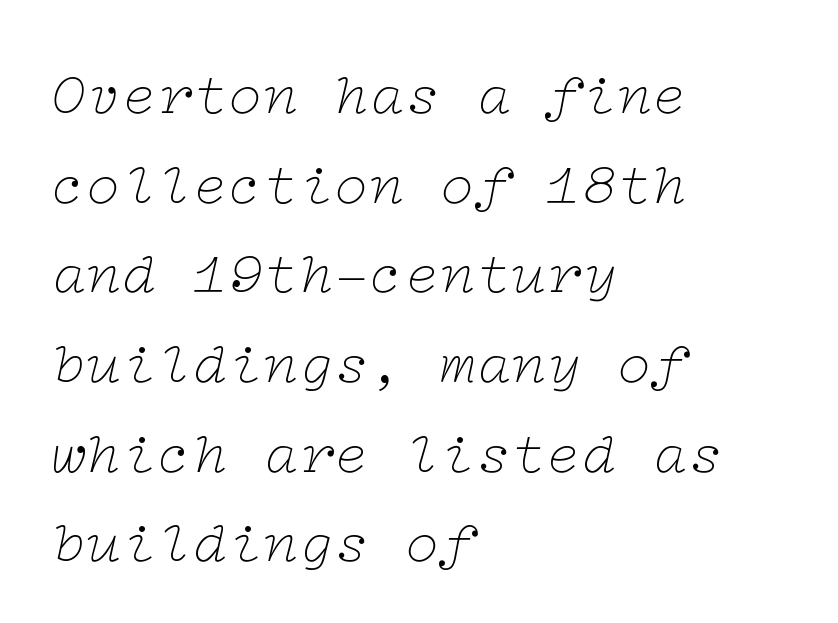
Words appear dense and cohesive because spacing is normal. The setting favours the left margin, as ordinary paragraphs usually do. Regarding serifs, this sample has them. Lines of text with bare space underneath.
